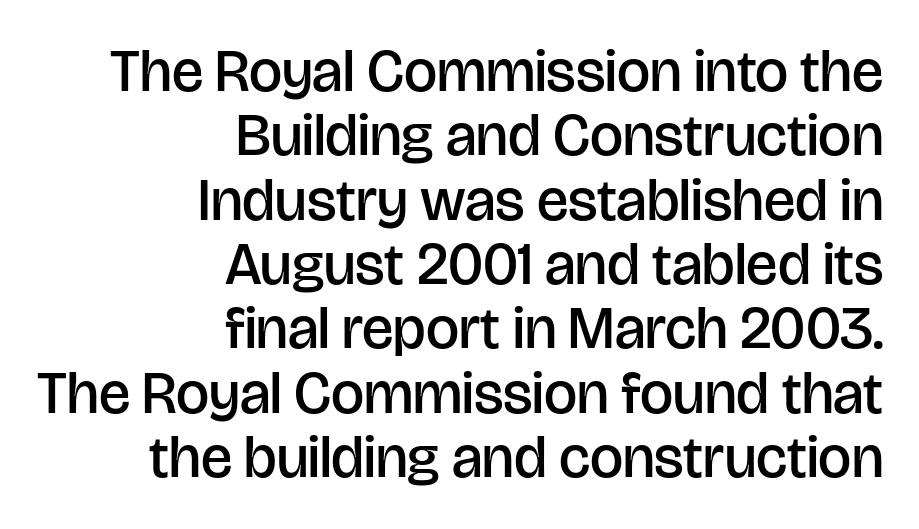
Here the designer chose a conventional face with non-uniform glyph widths. The passage shown is not underscored anywhere. Here the glyphs are tracked normally, forming tight word shapes. Typographic density is moderately raised because the face is semibold. It's the straight-up-and-down kind of type.
